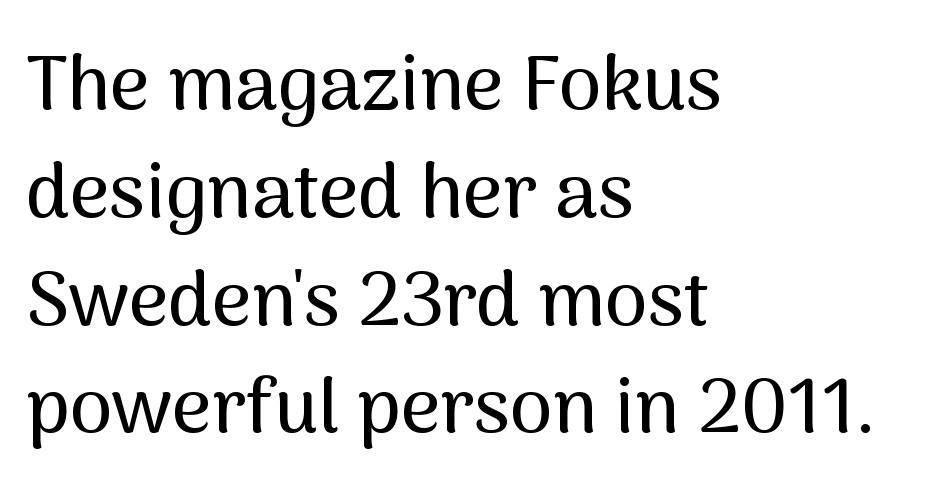
Q: Is the text italic (slanted)? A: No, it is upright.
Q: Is the typeface a serif or a sans-serif typeface? A: Sans-serif.
Q: Is the text underlined? A: No.
Q: How is the paragraph aligned? A: Left-aligned.
Q: Is the spacing between letters normal or unusually wide? A: Normal.
Q: Is the spacing between lines tight, normal or loose? A: Normal.
Q: Width (condensed, normal, or wide)? A: Normal.
Q: Stroke contrast? A: Medium.
Q: x-height? A: Medium.
Q: Monospaced? A: No.
